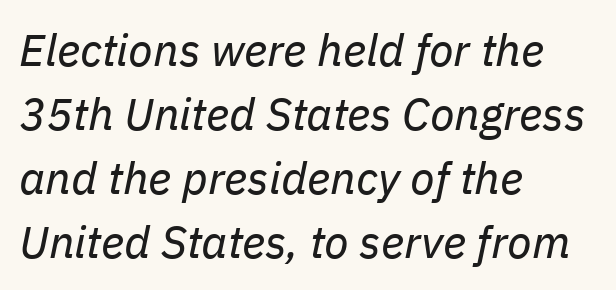
How would I describe the line gaps? Plain and ordinary. When letters slant like this, we call the style italic. Inter-character spacing is left at the font's built-in metrics. The baseline area is clear. Nothing heavy about these letters — not bold at all. Proportional: the letters do not fall into vertical columns.
